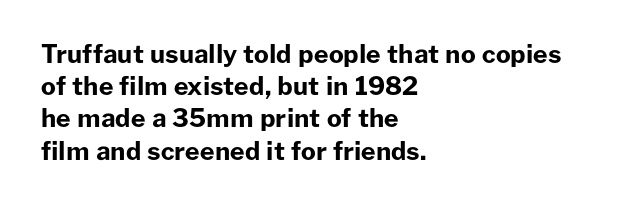
Q: Is the text bold? A: Yes.
Q: Is the text italic (slanted)? A: No, it is upright.
Q: Is the text underlined? A: No.
Q: How is the paragraph aligned? A: Left-aligned.
Q: Is the spacing between letters normal or unusually wide? A: Normal.
Q: Is the spacing between lines tight, normal or loose? A: Normal.
